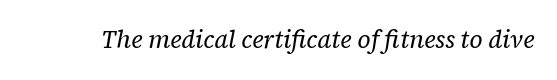
No extra tracking has been applied to these lines. Stems and bowls with no extra thickness — not bold. The whole block is typeset with a tilt. Beneath every word, the page is bare.
